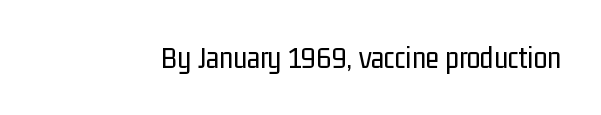
The image shows 31 px regular-weight, condensed sans-serif type, upright; set normal letter spacing, not underlined; low stroke contrast and a medium x-height.
